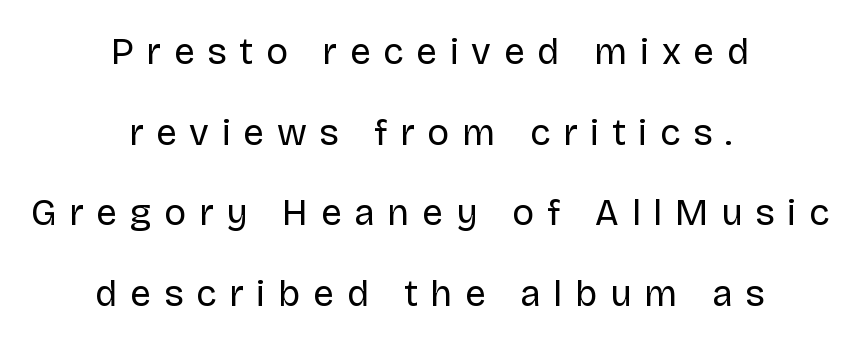
Q: Is the text bold? A: No.
Q: Is the text italic (slanted)? A: No, it is upright.
Q: Is the typeface a serif or a sans-serif typeface? A: Sans-serif.
Q: Is the text underlined? A: No.
Q: How is the paragraph aligned? A: Centered.
Q: Is the spacing between letters normal or unusually wide? A: Unusually wide.
Q: Is the spacing between lines tight, normal or loose? A: Loose.
Q: Width (condensed, normal, or wide)? A: Normal.
Q: Stroke contrast? A: Low.
Q: x-height? A: Large.
Q: Monospaced? A: No.
